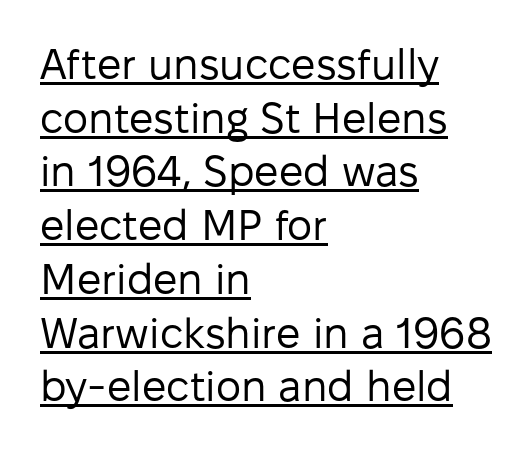
The lines in this sample share a left origin and differ only in where they stop. The typography opts for an upright posture over an oblique one. The rendering uses a moderate line-height, typical for paragraphs. The characters are drawn with everyday or finer stroke widths. The designer went with a sans here, leaving each stem footless.
